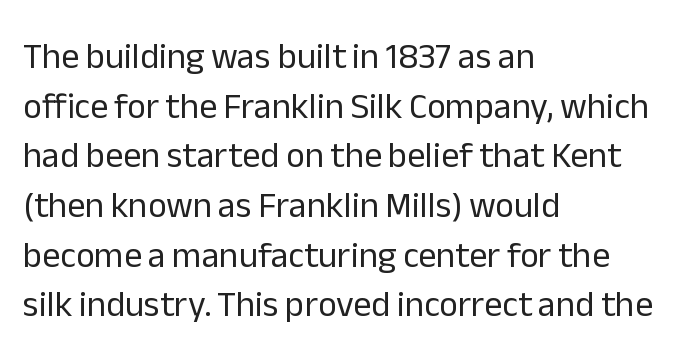
The image shows 36 px regular-weight sans-serif type, upright; set left-aligned, normal line spacing (1.38x), normal letter spacing, not underlined; low stroke contrast and a medium x-height.
